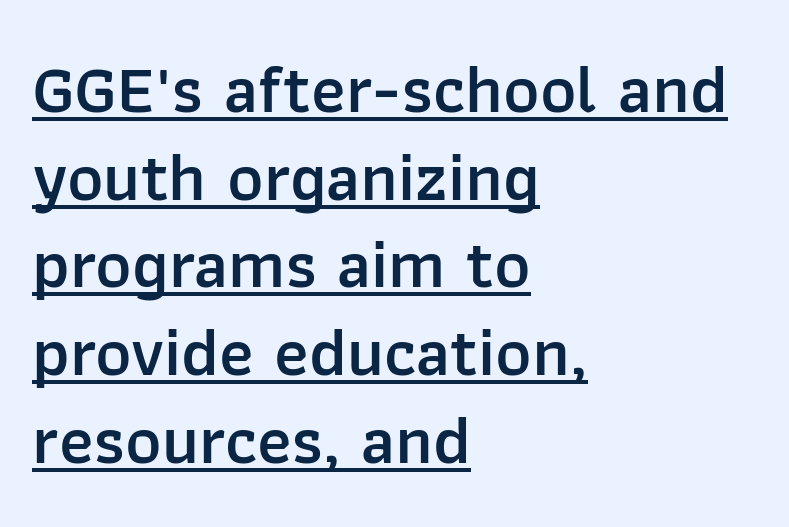
Q: Is the text bold? A: Semi-bold.
Q: Is the text italic (slanted)? A: No, it is upright.
Q: Is the typeface a serif or a sans-serif typeface? A: Sans-serif.
Q: Is the text underlined? A: Yes.
Q: How is the paragraph aligned? A: Left-aligned.
Q: Is the spacing between letters normal or unusually wide? A: Normal.
Q: Is the spacing between lines tight, normal or loose? A: Normal.
Q: Width (condensed, normal, or wide)? A: Normal.
Q: Stroke contrast? A: Low.
Q: x-height? A: Medium.
Q: Monospaced? A: No.
